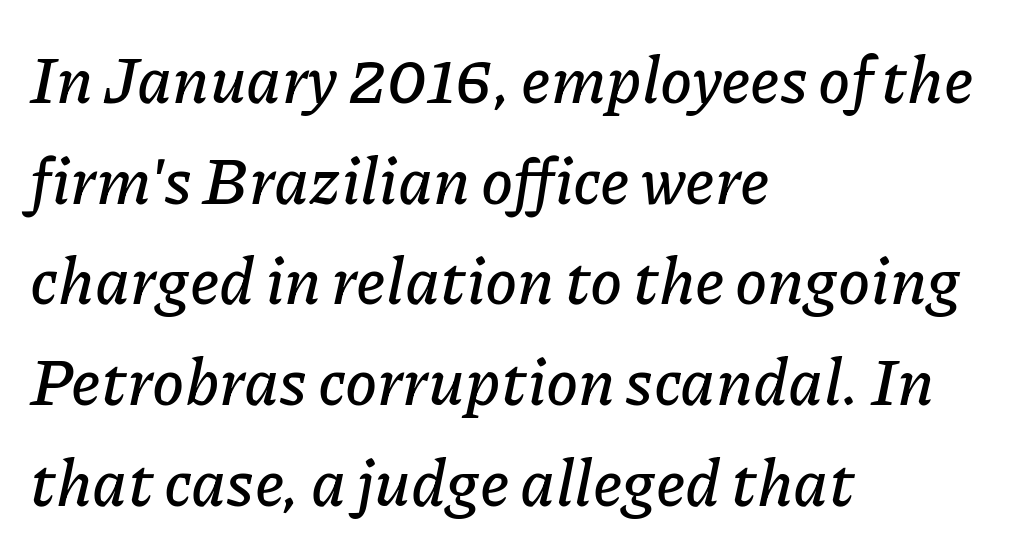
The image shows 65 px text type, italic (leaning right); set left-aligned, normal line spacing (1.55x), normal letter spacing, not underlined; low stroke contrast and a medium x-height.
